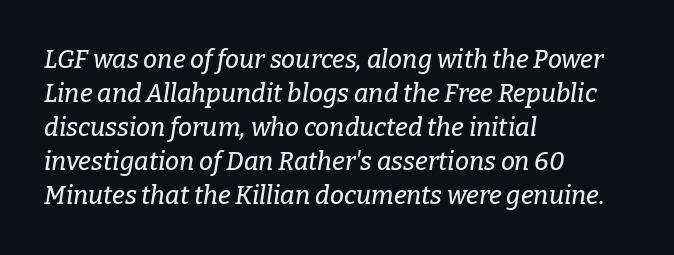
The image shows 25 px text type, italic (leaning right); set left-aligned, normal line spacing (1.36x), normal letter spacing, not underlined.
